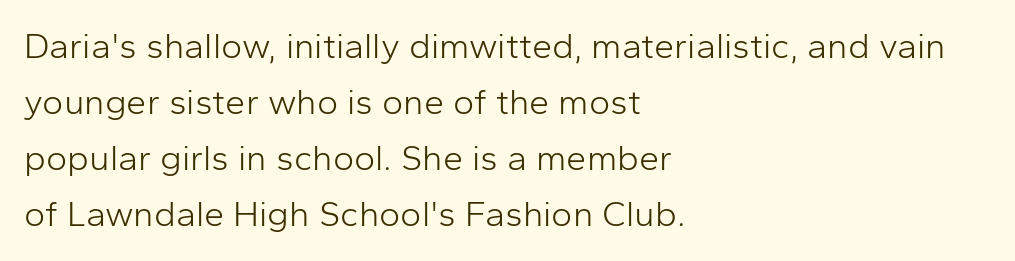
Q: Is the text bold? A: No.
Q: Is the text italic (slanted)? A: No, it is upright.
Q: Is the typeface a serif or a sans-serif typeface? A: Sans-serif.
Q: Is the text underlined? A: No.
Q: How is the paragraph aligned? A: Left-aligned.
Q: Is the spacing between letters normal or unusually wide? A: Normal.
Q: Is the spacing between lines tight, normal or loose? A: Normal.
Q: Width (condensed, normal, or wide)? A: Normal.
Q: Stroke contrast? A: Low.
Q: x-height? A: Medium.
Q: Monospaced? A: No.
